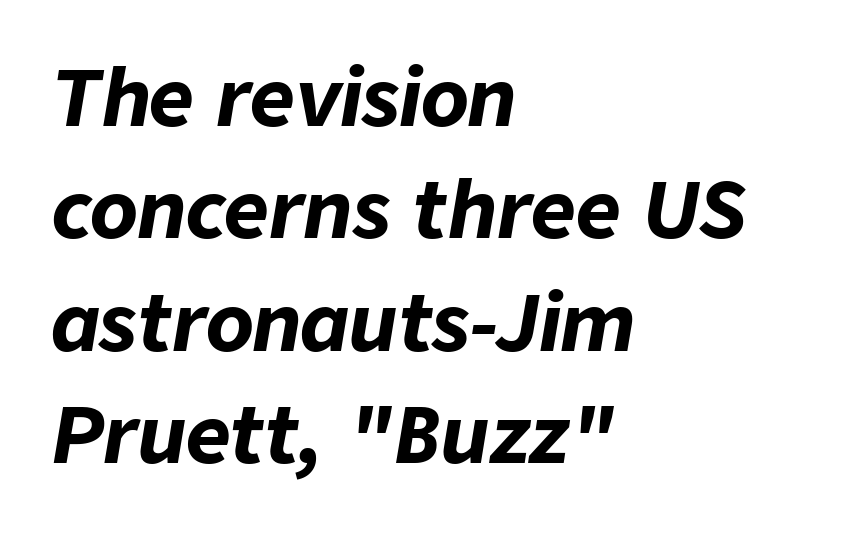
The image shows 78 px bold type, italic (leaning right); set left-aligned, normal line spacing (1.44x), normal letter spacing, not underlined; low stroke contrast and a medium x-height.
